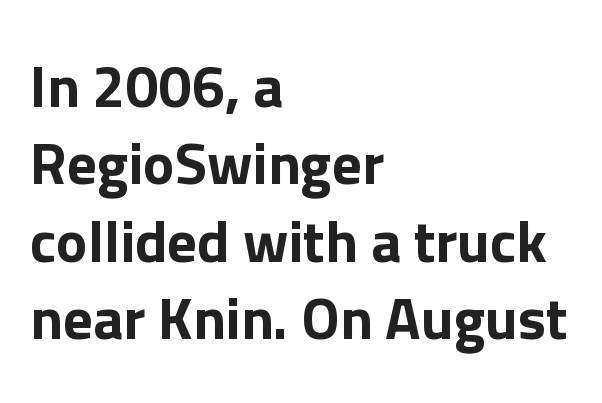
I'd call this a sans setting — the letters go barefoot. The rendering uses natural spacing where letterforms have individual widths. Posture: upright roman. Descender tails drop into unmarked territory. Baseline-to-baseline distance is the conventional proportion of letter height.
